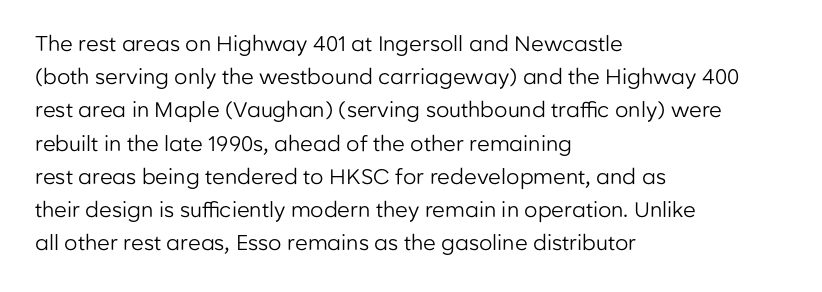
The face looks like a standard text weight, possibly lighter. Short and long lines alike share a common starting point at left. Vertically, the passage feels balanced, rows spaced as you'd expect. A bare baseline throughout the passage. Here the glyphs are tracked normally, forming tight word shapes.
